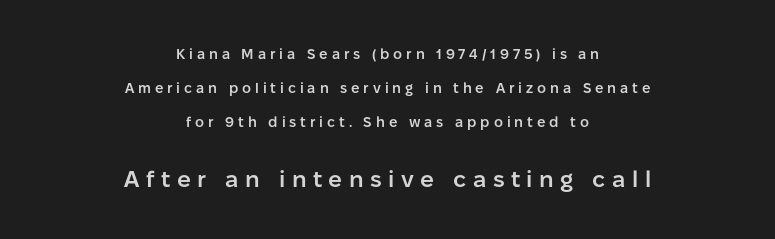
The image shows 23 px text type, upright; set centered, loose line spacing (2.43x), unusually wide letter spacing (+0.28 em), not underlined; the second (bottom) block is 1.64x larger.
